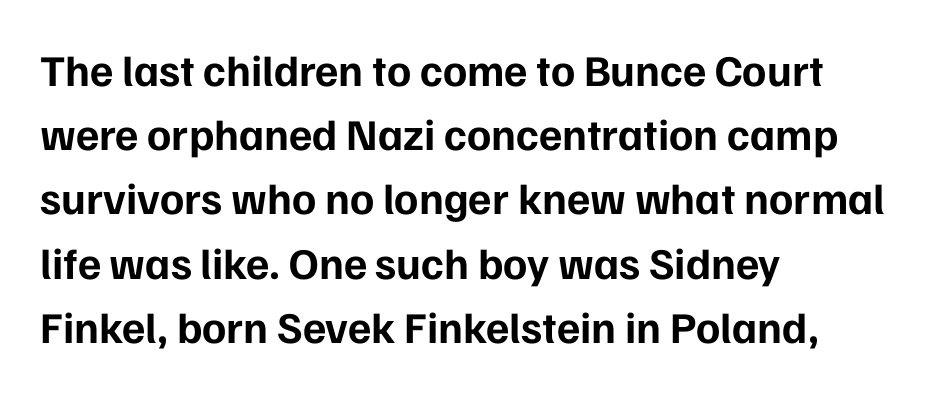
{"serif": "no", "italic": "no", "bold": "yes", "weight": "bold", "width": "normal", "stroke_contrast": "low", "x_height": "medium", "monospaced": "no", "underline": "no", "align": "left", "line_spacing": "normal", "line_spacing_ratio": 1.46, "letter_spacing": "normal", "letter_spacing_em": 0.0, "glyph_px": 44}
